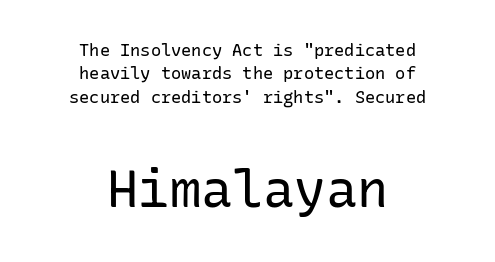
The passage shown is typeset with a sans-serif family. Nobody touched the tracking dial on this one. The emphasis by scale lands on block number two, below. Layout note: lines centered. Is there any slant? The stems are plumb. Bold? No — there's no thickening of the strokes.
